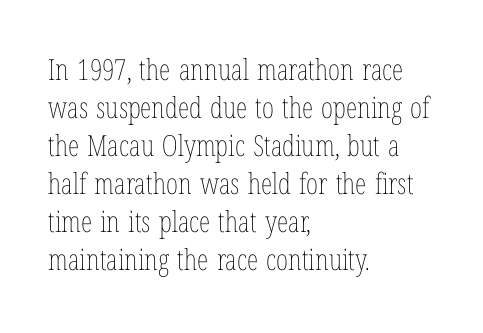
The image shows 29 px thin, condensed type, upright; set left-aligned, normal line spacing (1.31x), normal letter spacing, not underlined; low stroke contrast and a medium x-height.
